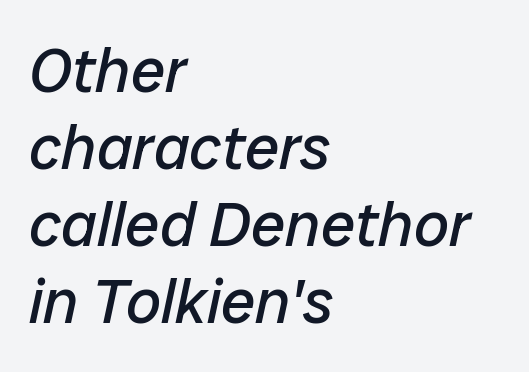
{"italic": "yes", "lean": "right", "slant_degrees": 12, "bold": "no", "weight": "regular", "width": "normal", "stroke_contrast": "low", "x_height": "medium", "monospaced": "no", "underline": "no", "align": "left", "line_spacing_ratio": 1.24, "letter_spacing": "normal", "letter_spacing_em": 0.0, "glyph_px": 62}
